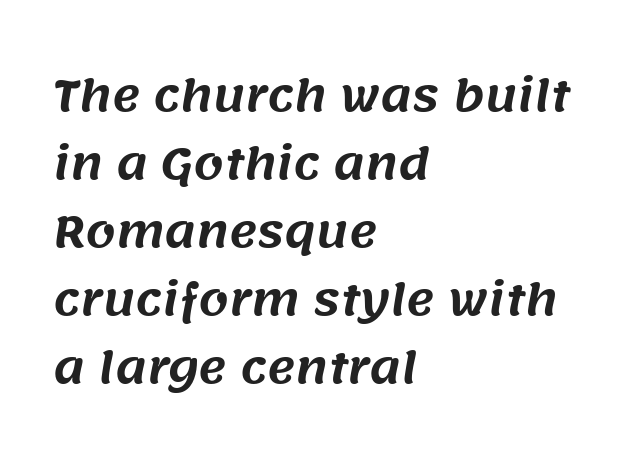
{"serif": "no", "width": "normal", "stroke_contrast": "medium", "x_height": "large", "monospaced": "no", "underline": "no", "align": "left", "line_spacing": "normal", "line_spacing_ratio": 1.58, "letter_spacing": "normal", "letter_spacing_em": 0.0, "glyph_px": 43}
